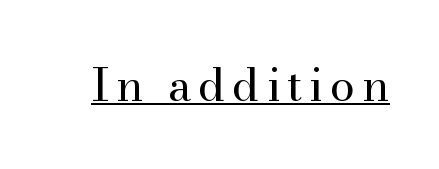
Q: Is the text bold? A: No.
Q: Is the text italic (slanted)? A: No, it is upright.
Q: Is the typeface a serif or a sans-serif typeface? A: Serif.
Q: Is the text underlined? A: Yes.
Q: Width (condensed, normal, or wide)? A: Normal.
Q: Stroke contrast? A: Medium.
Q: x-height? A: Small.
Q: Monospaced? A: No.
